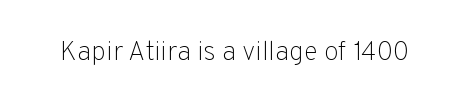
Q: Is the text bold? A: No.
Q: Is the text italic (slanted)? A: No, it is upright.
Q: Is the text underlined? A: No.
Q: Is the spacing between letters normal or unusually wide? A: Normal.
